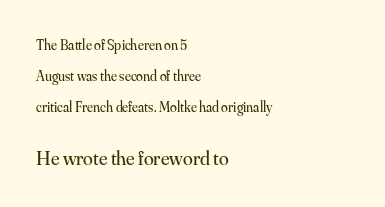
Q: Is the text bold? A: No.
Q: Is the text italic (slanted)? A: No, it is upright.
Q: Is the text underlined? A: No.
Q: How is the paragraph aligned? A: Left-aligned.
Q: Is the spacing between letters normal or unusually wide? A: Normal.
Q: Is the spacing between lines tight, normal or loose? A: Loose.
Q: Which block of text is set in a larger size, the first (top) or the second (bottom)? A: The second (bottom) one.
